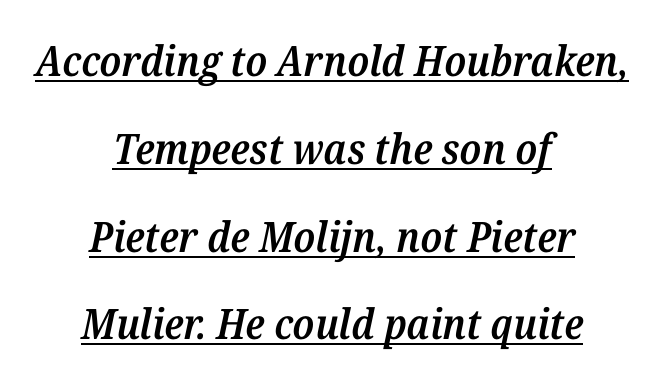
The image shows 42 px semibold serif type, italic (leaning right); set centered, loose line spacing (2.09x), normal letter spacing, underlined; medium stroke contrast and a medium x-height.
